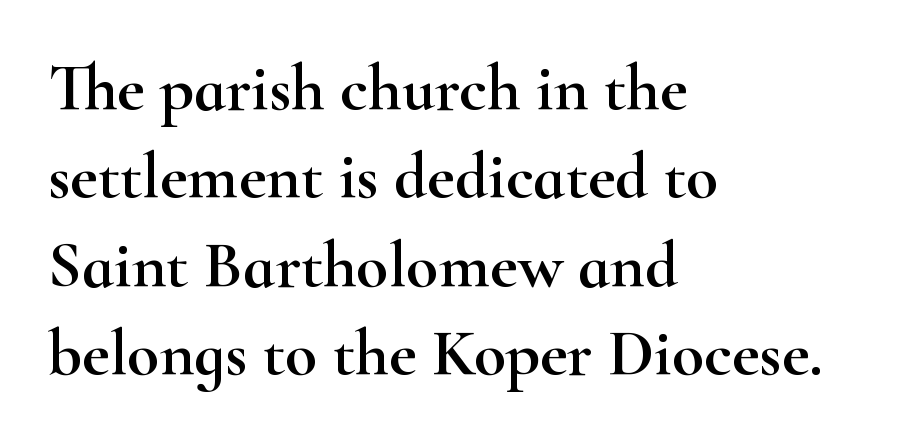
{"serif": "yes", "italic": "no", "width": "wide", "stroke_contrast": "high", "x_height": "small", "monospaced": "no", "underline": "no", "align": "left", "line_spacing": "normal", "line_spacing_ratio": 1.34, "letter_spacing": "normal", "letter_spacing_em": 0.0, "glyph_px": 66}
